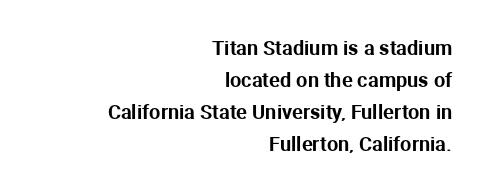
The image shows 20 px text type, upright; set right-aligned, normal line spacing (1.6x), normal letter spacing, not underlined.
